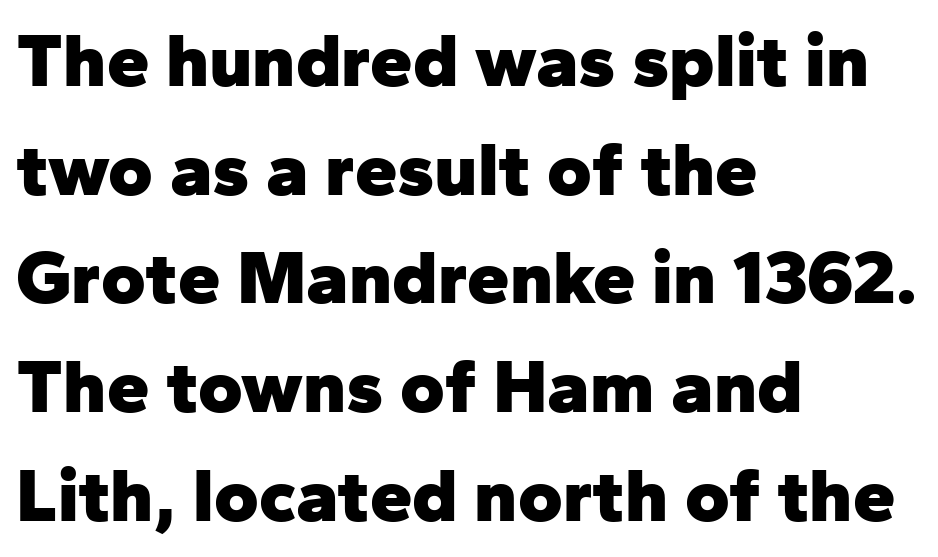
{"serif": "no", "italic": "no", "bold": "yes", "weight": "heavy", "width": "normal", "stroke_contrast": "low", "x_height": "medium", "monospaced": "no", "underline": "no", "align": "left", "line_spacing": "normal", "line_spacing_ratio": 1.43, "letter_spacing": "normal", "letter_spacing_em": 0.0, "glyph_px": 76}
